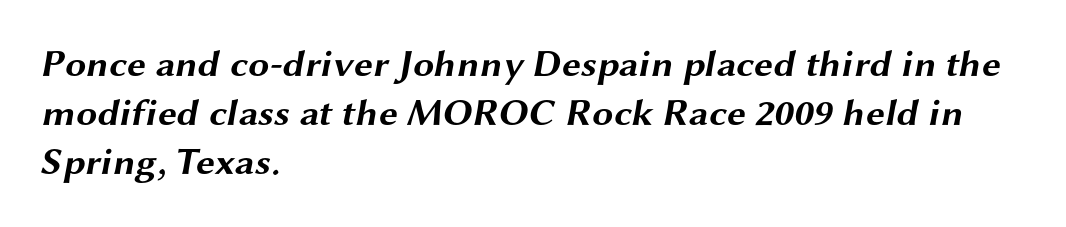
The image shows 38 px bold, wide sans-serif type; set left-aligned, normal line spacing (1.29x), normal letter spacing, not underlined; medium stroke contrast and a medium x-height.
